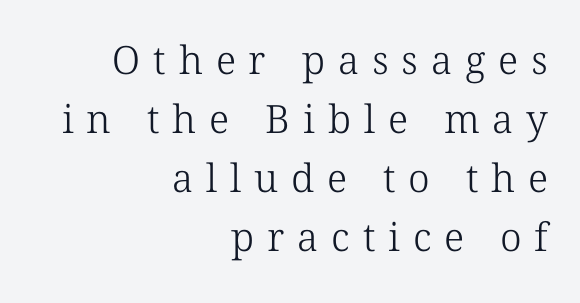
The image shows 39 px light serif type; set right-aligned, normal line spacing (1.51x), unusually wide letter spacing (+0.33 em), not underlined; low stroke contrast and a medium x-height.
